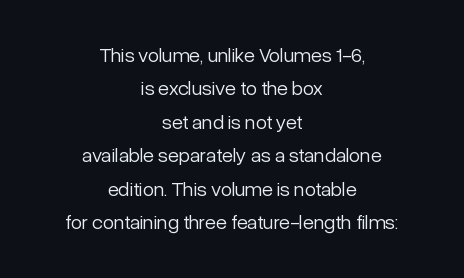
{"italic": "no", "bold": "no", "underline": "no", "align": "center", "line_spacing": "normal", "line_spacing_ratio": 1.67, "letter_spacing": "normal", "letter_spacing_em": 0.0, "glyph_px": 20}
